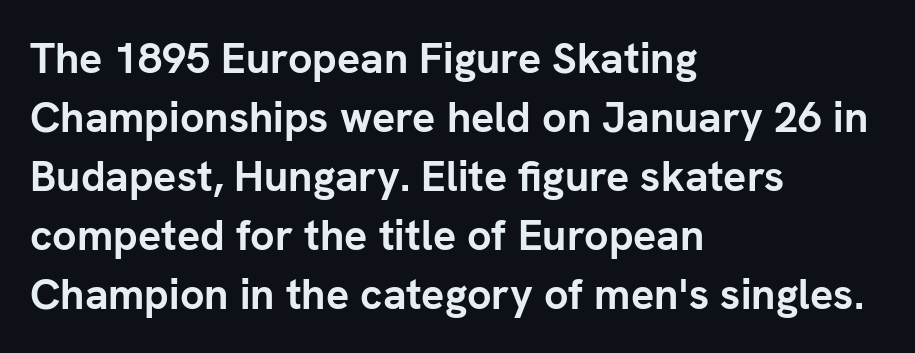
Q: Is the text bold? A: Yes.
Q: Is the text italic (slanted)? A: No, it is upright.
Q: Is the typeface a serif or a sans-serif typeface? A: Sans-serif.
Q: Is the text underlined? A: No.
Q: How is the paragraph aligned? A: Left-aligned.
Q: Is the spacing between letters normal or unusually wide? A: Normal.
Q: Is the spacing between lines tight, normal or loose? A: Normal.
Q: Width (condensed, normal, or wide)? A: Normal.
Q: Stroke contrast? A: Low.
Q: x-height? A: Medium.
Q: Monospaced? A: No.
